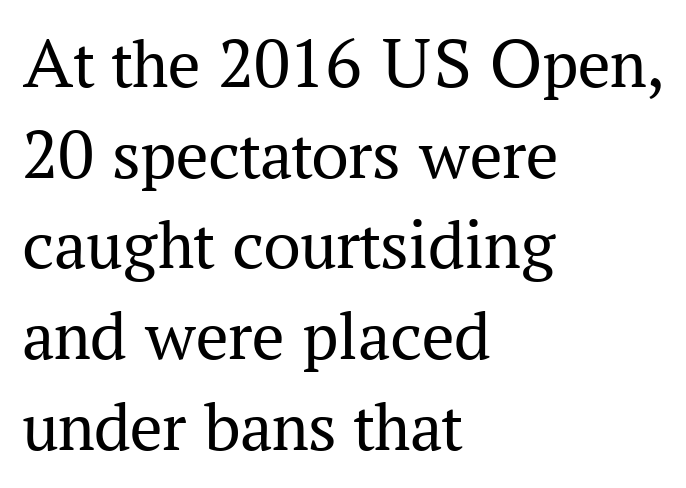
{"serif": "yes", "italic": "no", "bold": "no", "weight": "regular", "width": "normal", "stroke_contrast": "medium", "x_height": "medium", "monospaced": "no", "underline": "no", "align": "left", "line_spacing": "normal", "line_spacing_ratio": 1.26, "letter_spacing": "normal", "letter_spacing_em": 0.0, "glyph_px": 72}
